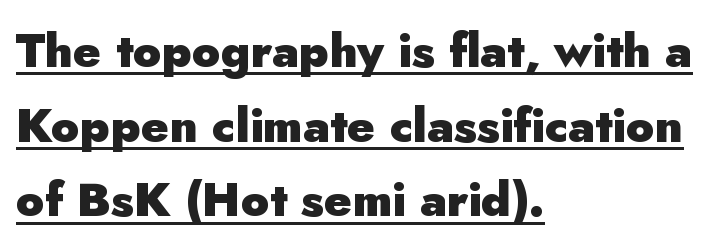
The image shows 47 px heavy sans-serif type, upright; set left-aligned, normal line spacing (1.59x), normal letter spacing, underlined; low stroke contrast and a small x-height.
